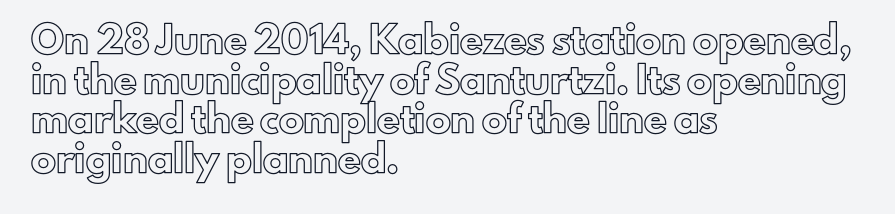
The image shows 25 px text type, upright; set left-aligned, normal line spacing (1.59x), normal letter spacing, not underlined.
